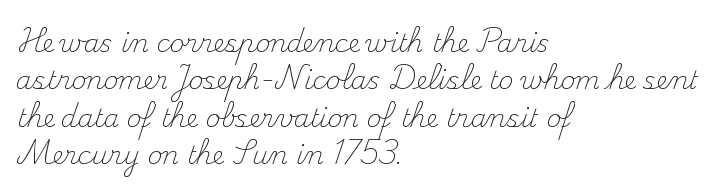
In CSS terms this would be text-align: left. Descenders are the only things crossing below the line. One glance says typical: line gaps are just what's usual.
